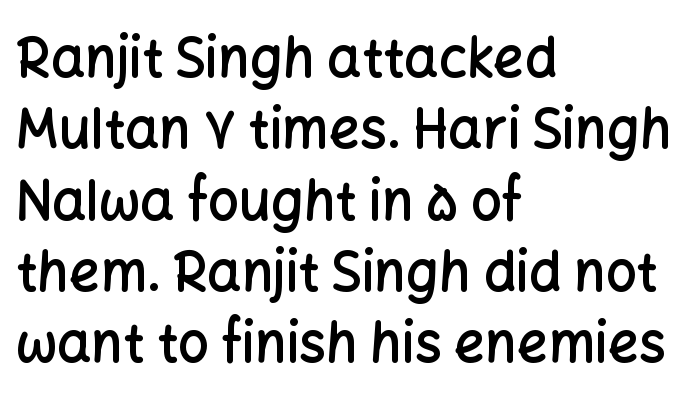
{"serif": "no", "italic": "no", "bold": "semi", "weight": "semibold", "width": "normal", "stroke_contrast": "low", "x_height": "medium", "monospaced": "no", "underline": "no", "align": "left", "line_spacing": "normal", "line_spacing_ratio": 1.32, "letter_spacing": "normal", "letter_spacing_em": 0.0, "glyph_px": 54}
